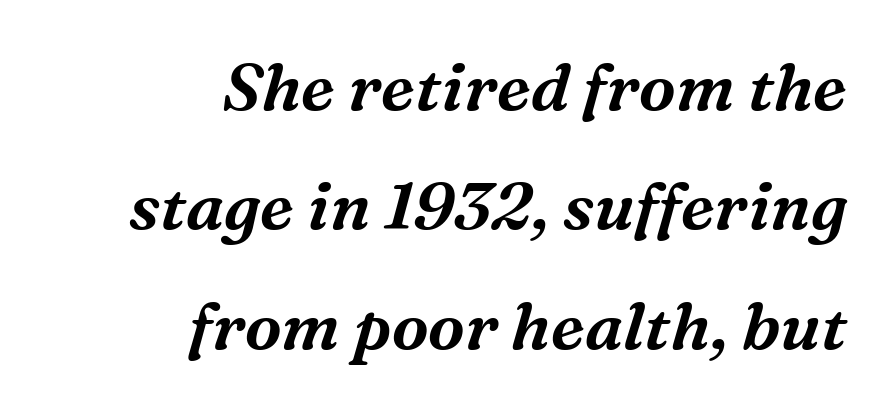
The image shows 66 px serif type, italic (leaning right); set right-aligned, line spacing 1.81x, normal letter spacing, not underlined; medium stroke contrast and a medium x-height.
